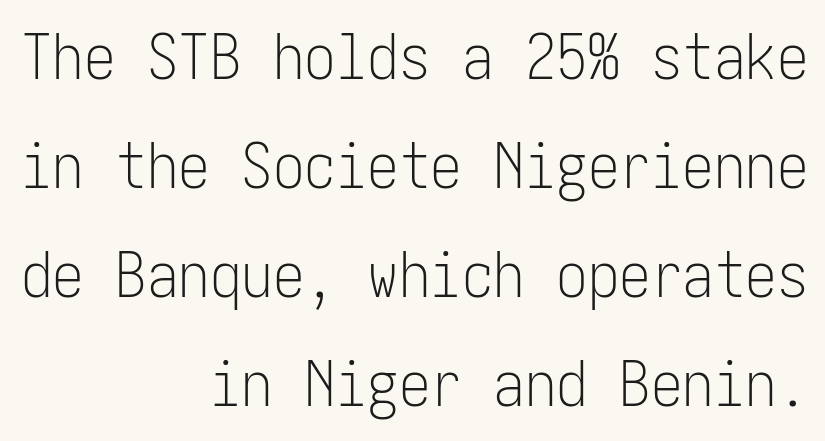
{"serif": "no", "italic": "no", "bold": "no", "weight": "light", "width": "condensed", "stroke_contrast": "low", "x_height": "medium", "underline": "no", "align": "right", "line_spacing_ratio": 1.73, "letter_spacing": "normal", "letter_spacing_em": 0.0, "glyph_px": 63}
